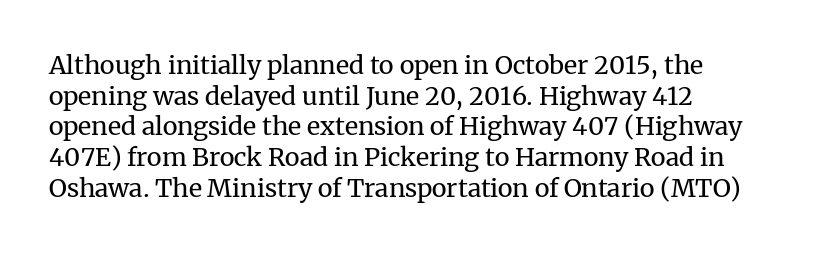
Q: Is the text bold? A: No.
Q: Is the text italic (slanted)? A: No, it is upright.
Q: Is the text underlined? A: No.
Q: How is the paragraph aligned? A: Left-aligned.
Q: Is the spacing between letters normal or unusually wide? A: Normal.
